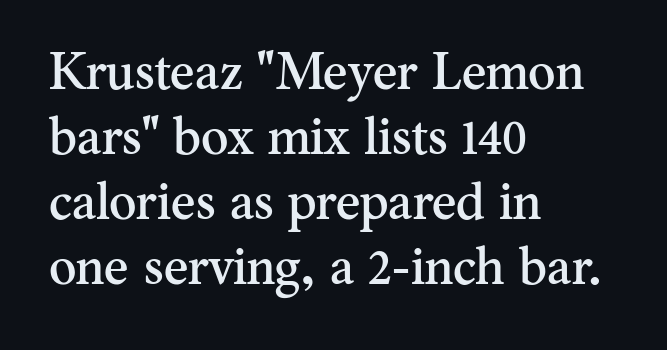
Students, observe: this is what conventionally led text looks like. Reading down the block, your eye returns to a fixed left position each line. Does the lettering tilt? It doesn't — this is upright. The type family on display is of the serif kind.
